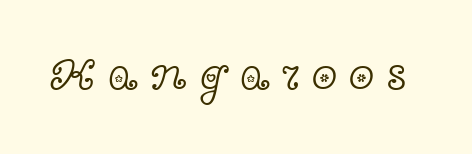
Descenders hang freely into open space. I'd call this a serif setting — the letters wear small feet. The letters are spread apart with noticeably loose tracking. The font sits on the lighter half of the weight spectrum, regular included.
